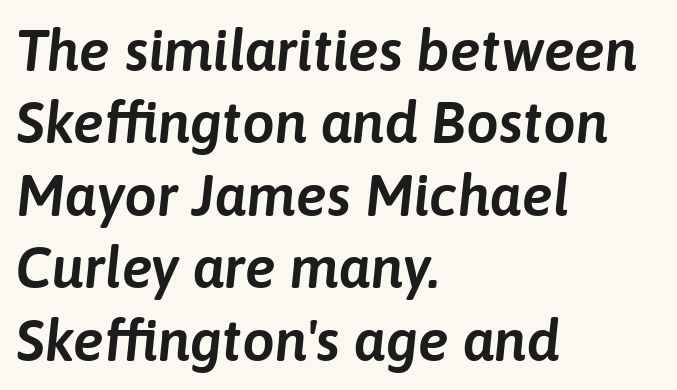
The image shows 58 px text type, italic (leaning right); set left-aligned, normal line spacing (1.25x), normal letter spacing, not underlined; low stroke contrast and a medium x-height.
